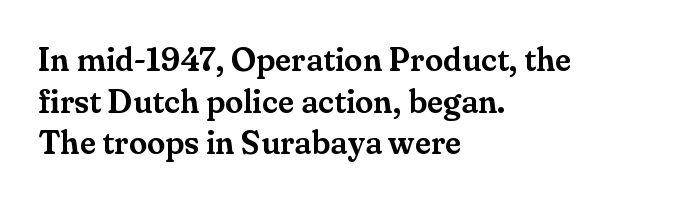
The image shows 33 px serif type, upright; set left-aligned, normal line spacing (1.26x), normal letter spacing, not underlined; medium stroke contrast and a small x-height.
